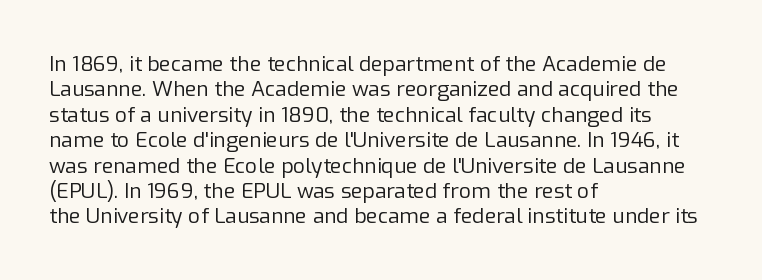
A bare baseline throughout the passage. Line beginnings align vertically; line endings do not. This sample uses plain, unmodified letter spacing. Posture: straight, roman, zero tilt. Is this a heavy cut? Hardly; it is regular or lighter.
